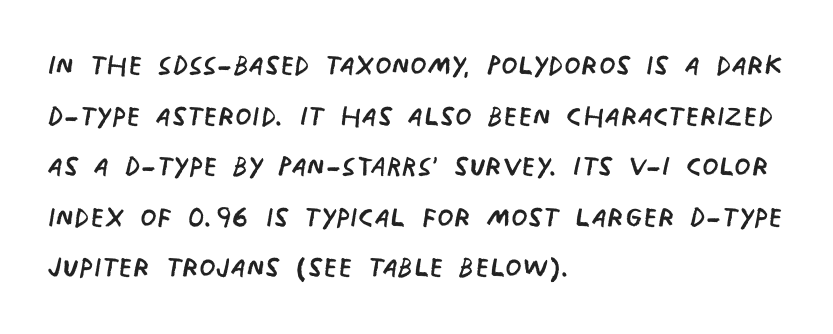
Q: Is the text bold? A: No.
Q: Is the typeface a serif or a sans-serif typeface? A: Sans-serif.
Q: Is the text underlined? A: No.
Q: How is the paragraph aligned? A: Left-aligned.
Q: Is the spacing between letters normal or unusually wide? A: Normal.
Q: Is the spacing between lines tight, normal or loose? A: Normal.
Q: Width (condensed, normal, or wide)? A: Condensed.
Q: Stroke contrast? A: Low.
Q: x-height? A: Large.
Q: Monospaced? A: No.
